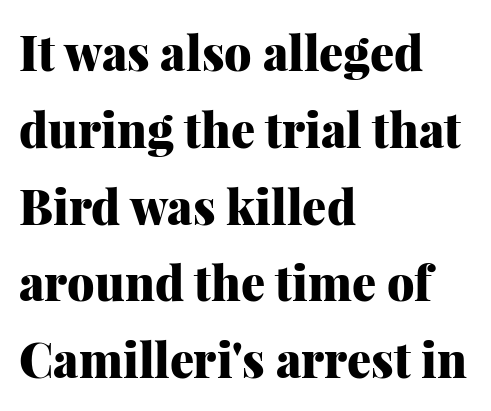
Q: Is the text bold? A: Yes.
Q: Is the text italic (slanted)? A: No, it is upright.
Q: Is the typeface a serif or a sans-serif typeface? A: Serif.
Q: Is the text underlined? A: No.
Q: How is the paragraph aligned? A: Left-aligned.
Q: Is the spacing between letters normal or unusually wide? A: Normal.
Q: Is the spacing between lines tight, normal or loose? A: Normal.
Q: Width (condensed, normal, or wide)? A: Normal.
Q: Stroke contrast? A: Medium.
Q: x-height? A: Medium.
Q: Monospaced? A: No.
